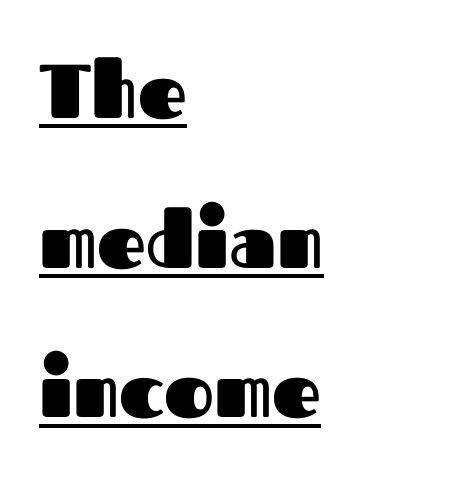
{"serif": "no", "italic": "no", "bold": "yes", "weight": "heavy", "width": "normal", "stroke_contrast": "medium", "x_height": "medium", "monospaced": "no", "underline": "yes", "align": "left", "line_spacing": "loose", "line_spacing_ratio": 1.97, "letter_spacing": "normal", "letter_spacing_em": 0.0, "glyph_px": 76}
